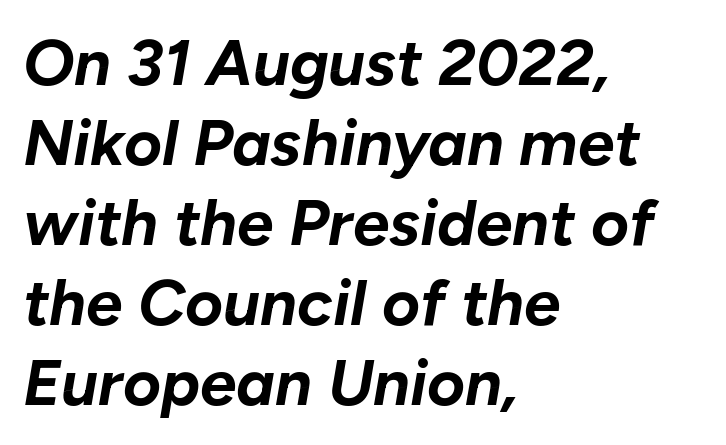
Q: Is the text bold? A: Yes.
Q: Is the text italic (slanted)? A: Yes, it leans right by about 10 degrees.
Q: Is the text underlined? A: No.
Q: How is the paragraph aligned? A: Left-aligned.
Q: Is the spacing between letters normal or unusually wide? A: Normal.
Q: Width (condensed, normal, or wide)? A: Normal.
Q: Stroke contrast? A: Low.
Q: x-height? A: Medium.
Q: Monospaced? A: No.
